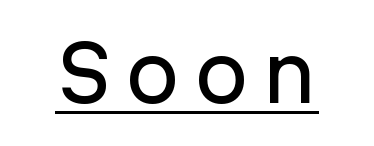
Note the uniform advance width — an 'i' takes as much space as an 'm'. Letterform terminals end flat and unadorned throughout the passage. Does the lettering tilt? It doesn't — this is upright. Underlined type.
